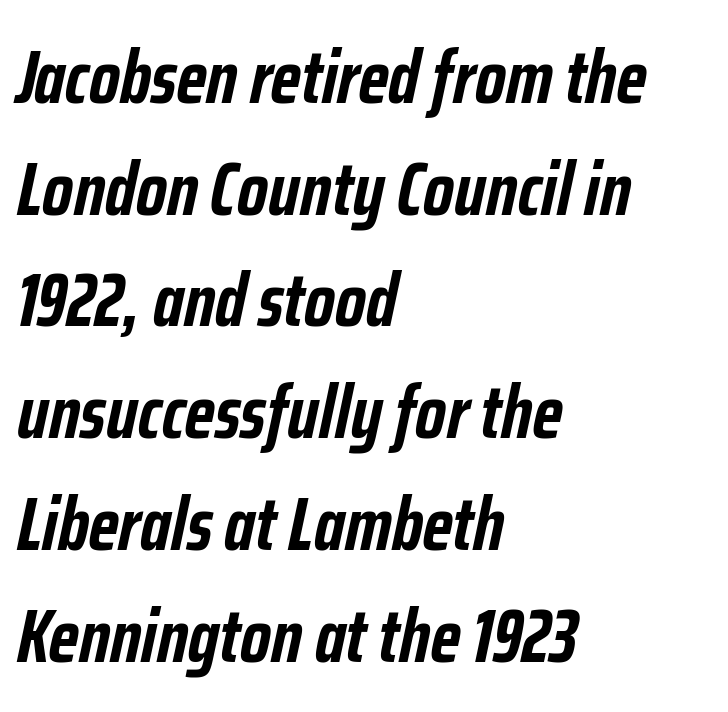
{"italic": "yes", "lean": "right", "slant_degrees": 12, "bold": "yes", "weight": "semibold", "width": "condensed", "stroke_contrast": "low", "x_height": "medium", "monospaced": "no", "underline": "no", "align": "left", "line_spacing": "normal", "line_spacing_ratio": 1.49, "letter_spacing": "normal", "letter_spacing_em": 0.0, "glyph_px": 75}
